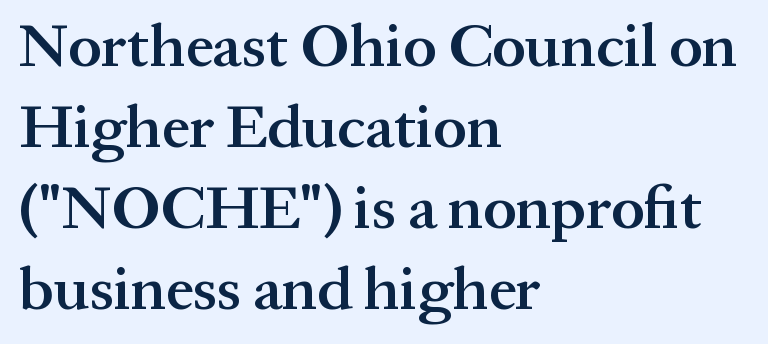
The passage shown is semibold, sitting just below true bold. Font category for this specimen: serif. Looks like regular typesetting: each glyph gets only the width it needs. Tracking here is standard; glyphs follow each other at the usual distance. Clear beneath every line of the passage. A roman cut, with each character standing at attention.
